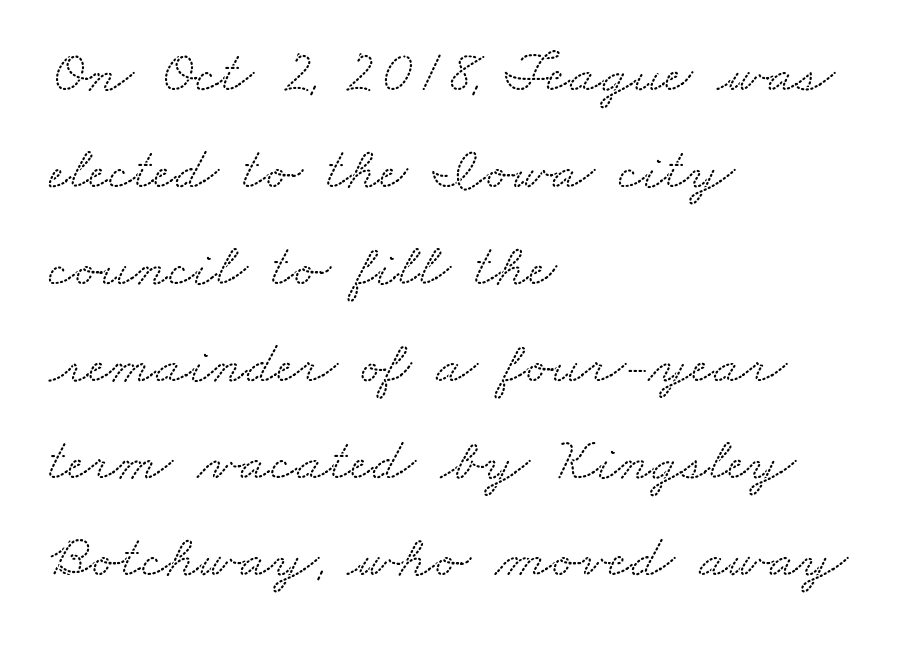
{"serif": "yes", "width": "wide", "stroke_contrast": "low", "x_height": "small", "monospaced": "no", "underline": "no", "align": "left", "line_spacing": "normal", "line_spacing_ratio": 1.59, "letter_spacing": "normal", "letter_spacing_em": 0.0, "glyph_px": 61}
